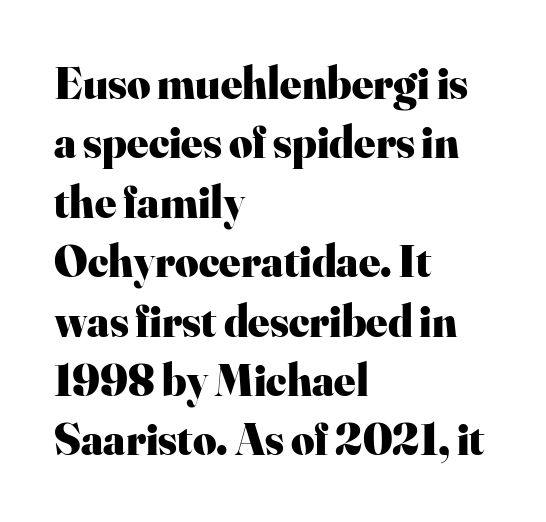
Examine the stroke ends and you'll spot serifs. The gaps between neighbouring characters are ordinary and unremarkable. Heavy, bold letterforms. Nope, not italic — everything's standing straight. These lines are rendered in a variable-pitch font.
